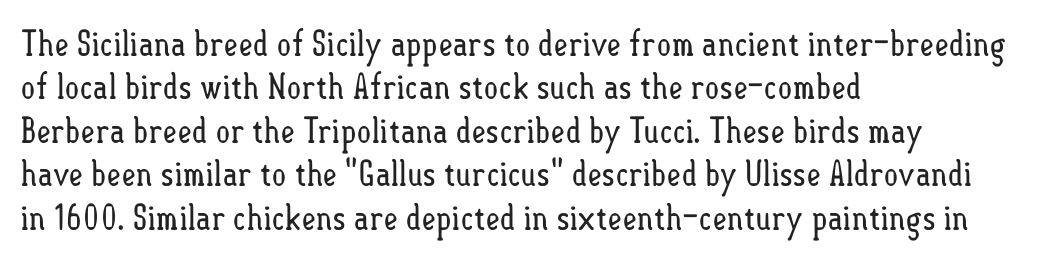
Q: Is the text bold? A: No.
Q: Is the text italic (slanted)? A: No, it is upright.
Q: Is the text underlined? A: No.
Q: How is the paragraph aligned? A: Left-aligned.
Q: Is the spacing between letters normal or unusually wide? A: Normal.
Q: Width (condensed, normal, or wide)? A: Condensed.
Q: Stroke contrast? A: Low.
Q: x-height? A: Small.
Q: Monospaced? A: No.
